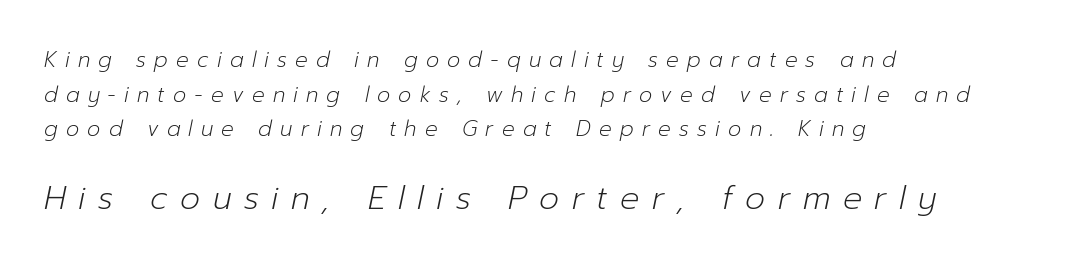
The horizontal fit of the characters is loose and conspicuously gappy. Italic? Definitely — the glyphs are oblique. The letters advance in unequal steps, a hallmark of proportional type. Which margin do the lines hug? The left one — the right edge is uneven. Reading down the column, the eye jumps a familiar distance to each next line. Any mark beneath the type? The region is blank.
